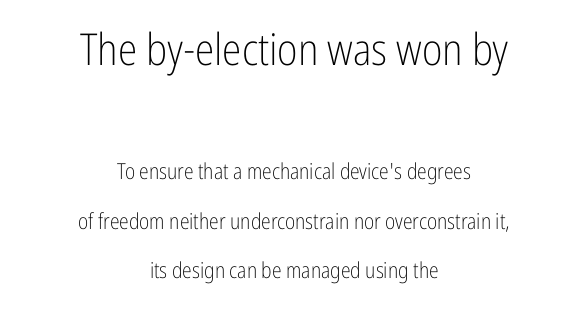
Q: Is the text bold? A: No.
Q: Is the text italic (slanted)? A: No, it is upright.
Q: Is the typeface a serif or a sans-serif typeface? A: Sans-serif.
Q: Is the text underlined? A: No.
Q: How is the paragraph aligned? A: Centered.
Q: Is the spacing between letters normal or unusually wide? A: Normal.
Q: Is the spacing between lines tight, normal or loose? A: Loose.
Q: Which block of text is set in a larger size, the first (top) or the second (bottom)? A: The first (top) one.
Q: Width (condensed, normal, or wide)? A: Condensed.
Q: Stroke contrast? A: Low.
Q: x-height? A: Medium.
Q: Monospaced? A: No.
